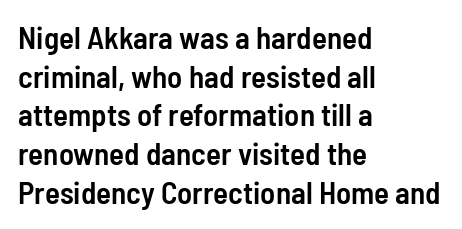
Q: Is the text bold? A: Semi-bold.
Q: Is the text italic (slanted)? A: No, it is upright.
Q: Is the typeface a serif or a sans-serif typeface? A: Sans-serif.
Q: Is the text underlined? A: No.
Q: How is the paragraph aligned? A: Left-aligned.
Q: Is the spacing between letters normal or unusually wide? A: Normal.
Q: Is the spacing between lines tight, normal or loose? A: Normal.
Q: Width (condensed, normal, or wide)? A: Condensed.
Q: Stroke contrast? A: Low.
Q: x-height? A: Medium.
Q: Monospaced? A: No.
